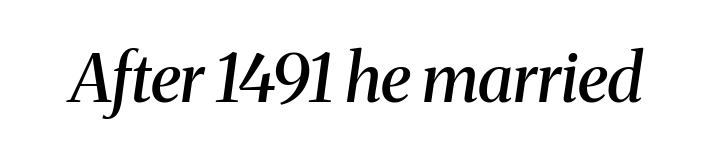
Q: Is the text bold? A: Semi-bold.
Q: Is the text italic (slanted)? A: Yes, it leans right by about 8 degrees.
Q: Is the typeface a serif or a sans-serif typeface? A: Serif.
Q: Is the text underlined? A: No.
Q: Is the spacing between letters normal or unusually wide? A: Normal.
Q: Width (condensed, normal, or wide)? A: Normal.
Q: Stroke contrast? A: Medium.
Q: x-height? A: Medium.
Q: Monospaced? A: No.
